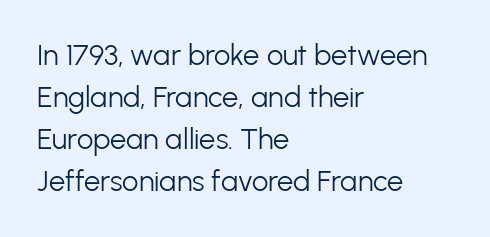
{"serif": "no", "italic": "no", "bold": "no", "weight": "light", "width": "normal", "stroke_contrast": "low", "x_height": "medium", "monospaced": "no", "underline": "no", "align": "left", "line_spacing": "normal", "line_spacing_ratio": 1.45, "letter_spacing": "normal", "letter_spacing_em": 0.0, "glyph_px": 29}
